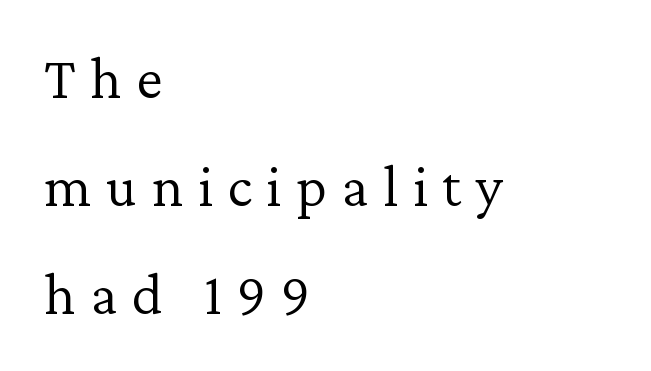
{"serif": "yes", "italic": "no", "bold": "no", "weight": "light", "width": "normal", "stroke_contrast": "low", "x_height": "medium", "monospaced": "no", "underline": "no", "align": "left", "line_spacing_ratio": 1.8, "letter_spacing": "wide", "letter_spacing_em": 0.24, "glyph_px": 60}
